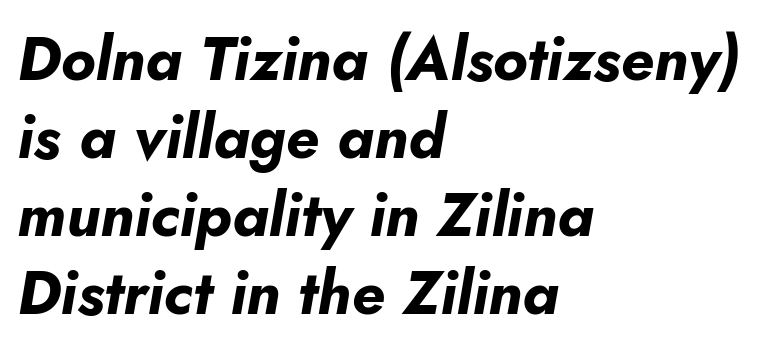
Every character sits at an angle, as italics do. Horizontally, the lines are justified to the leading edge only. Nothing unusual about the tracking: characters are spaced as the font intends. The space beneath each line is pristine and unruled. Vertical spacing — default.
